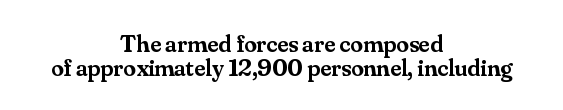
In terms of letterspacing, this is plain default setting. Posture: upright roman. The font is running at a semibold setting, under full bold. The baseline area is clear. These lines are centered, leaving both edges ragged. Quick note: interline space is minimal.
